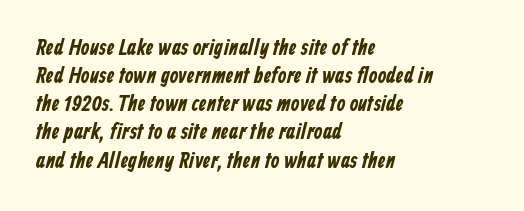
The lines sit at an ordinary, default distance from one another. Alignment: flush left. The tracking reads as untouched default to a designer's eye. The area under the type is left untouched.
